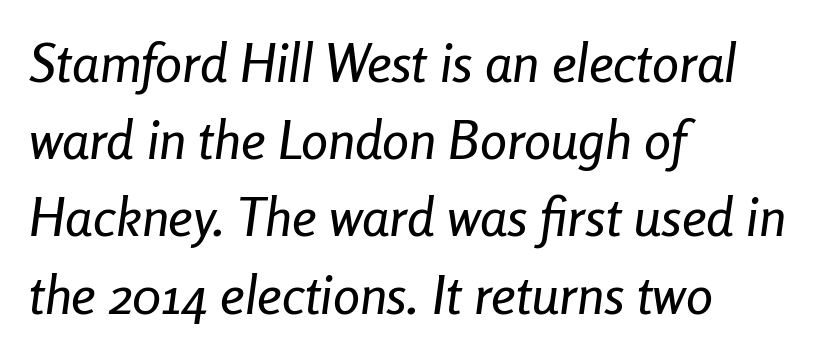
Q: Is the text italic (slanted)? A: Yes, it leans right by about 8 degrees.
Q: Is the text underlined? A: No.
Q: How is the paragraph aligned? A: Left-aligned.
Q: Is the spacing between letters normal or unusually wide? A: Normal.
Q: Is the spacing between lines tight, normal or loose? A: Normal.
Q: Width (condensed, normal, or wide)? A: Condensed.
Q: Stroke contrast? A: Low.
Q: x-height? A: Medium.
Q: Monospaced? A: No.
